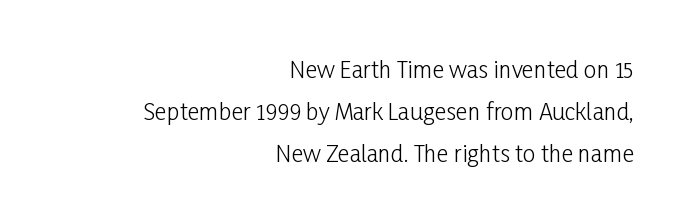
{"italic": "no", "bold": "no", "underline": "no", "align": "right", "line_spacing_ratio": 1.82, "letter_spacing": "normal", "letter_spacing_em": 0.0, "glyph_px": 23}
